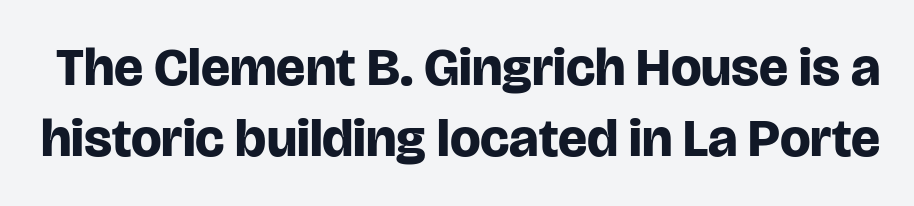
The image shows 54 px bold sans-serif type, upright; set normal line spacing (1.32x), normal letter spacing, not underlined; low stroke contrast and a large x-height.
